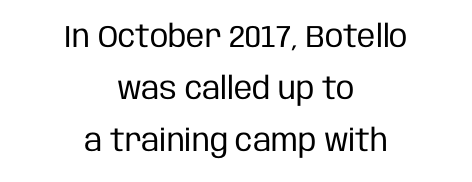
Q: Is the text bold? A: No.
Q: Is the text italic (slanted)? A: No, it is upright.
Q: Is the typeface a serif or a sans-serif typeface? A: Sans-serif.
Q: Is the text underlined? A: No.
Q: How is the paragraph aligned? A: Centered.
Q: Is the spacing between letters normal or unusually wide? A: Normal.
Q: Is the spacing between lines tight, normal or loose? A: Normal.
Q: Width (condensed, normal, or wide)? A: Condensed.
Q: Stroke contrast? A: Low.
Q: x-height? A: Large.
Q: Monospaced? A: No.
